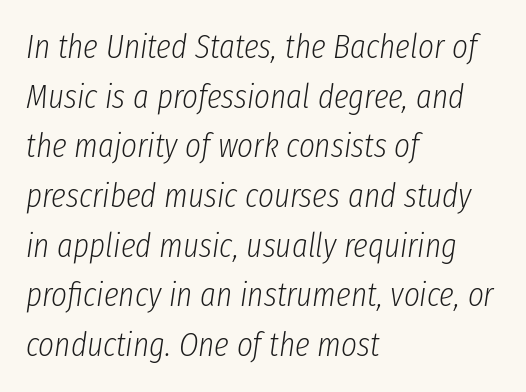
You could not count columns in this text — the font is proportionally spaced. Every character sits at an angle, as italics do. Caption: face not bold, strokes unweighted. Each word holds together tightly as a unit, with standard inter-letter gaps. This block has exactly the height ordinary leading produces.
